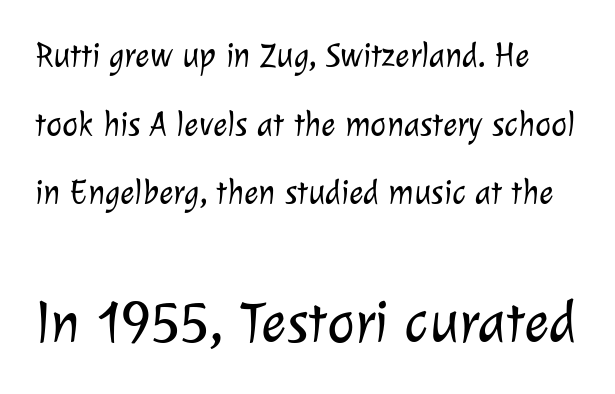
The image shows 59 px light sans-serif type; set loose line spacing (2.02x), normal letter spacing, not underlined; the second (bottom) block is 1.74x larger; low stroke contrast and a medium x-height.
